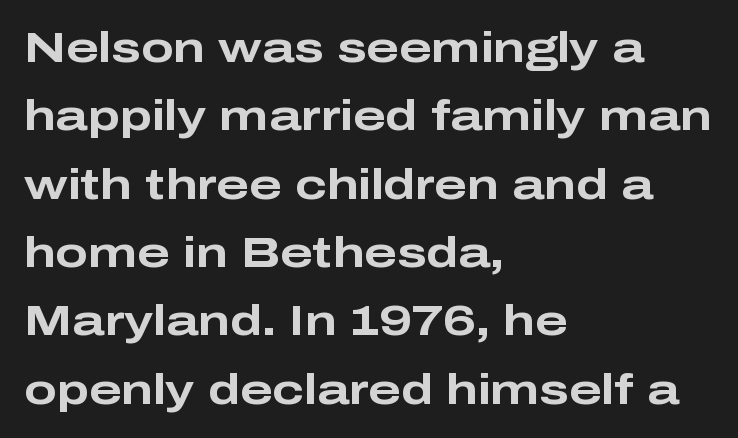
{"serif": "no", "italic": "no", "bold": "yes", "weight": "bold", "width": "wide", "stroke_contrast": "low", "x_height": "medium", "monospaced": "no", "underline": "no", "align": "left", "line_spacing": "normal", "line_spacing_ratio": 1.59, "letter_spacing": "normal", "letter_spacing_em": 0.0, "glyph_px": 43}
